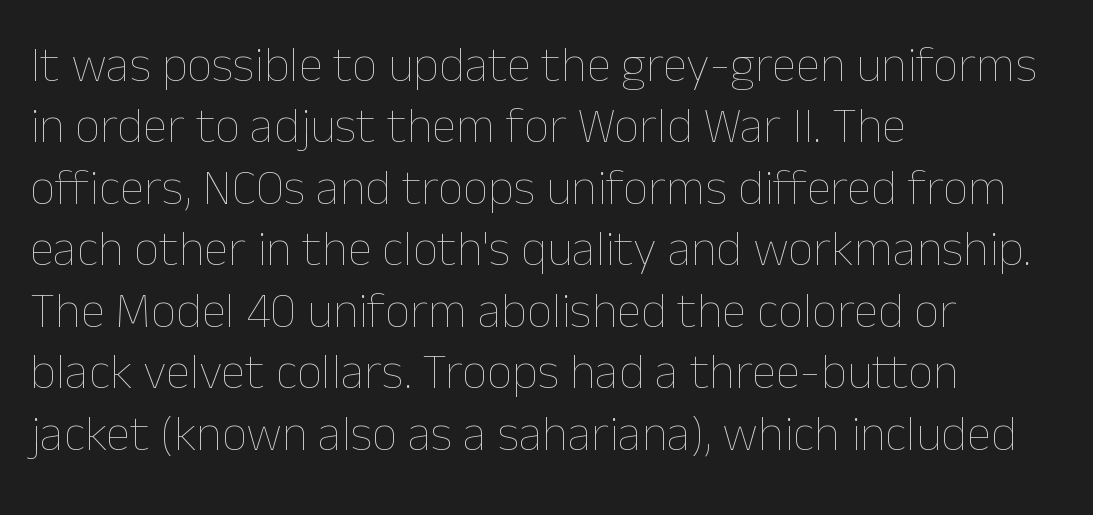
Q: Is the text bold? A: No.
Q: Is the text italic (slanted)? A: No, it is upright.
Q: Is the text underlined? A: No.
Q: How is the paragraph aligned? A: Left-aligned.
Q: Is the spacing between letters normal or unusually wide? A: Normal.
Q: Width (condensed, normal, or wide)? A: Normal.
Q: Stroke contrast? A: Low.
Q: x-height? A: Medium.
Q: Monospaced? A: No.
